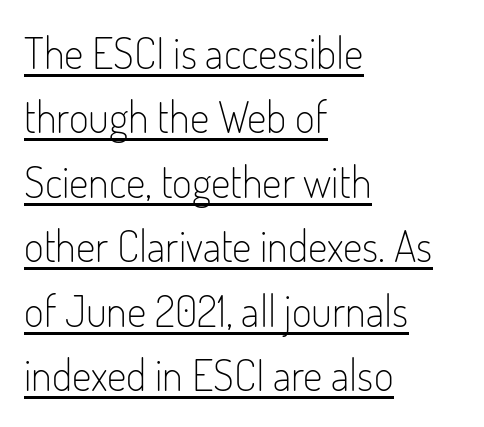
Q: Is the text bold? A: No.
Q: Is the text italic (slanted)? A: No, it is upright.
Q: Is the typeface a serif or a sans-serif typeface? A: Sans-serif.
Q: Is the text underlined? A: Yes.
Q: How is the paragraph aligned? A: Left-aligned.
Q: Is the spacing between letters normal or unusually wide? A: Normal.
Q: Is the spacing between lines tight, normal or loose? A: Normal.
Q: Width (condensed, normal, or wide)? A: Condensed.
Q: Stroke contrast? A: Low.
Q: x-height? A: Small.
Q: Monospaced? A: No.
